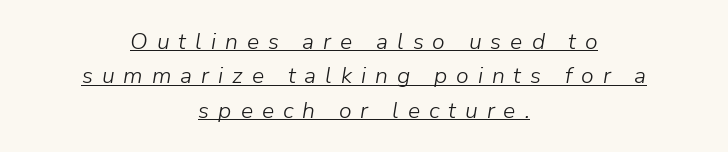
Q: Is the text bold? A: No.
Q: Is the text italic (slanted)? A: Yes, it leans right by about 9 degrees.
Q: Is the text underlined? A: Yes.
Q: How is the paragraph aligned? A: Centered.
Q: Is the spacing between letters normal or unusually wide? A: Unusually wide.
Q: Is the spacing between lines tight, normal or loose? A: Normal.
